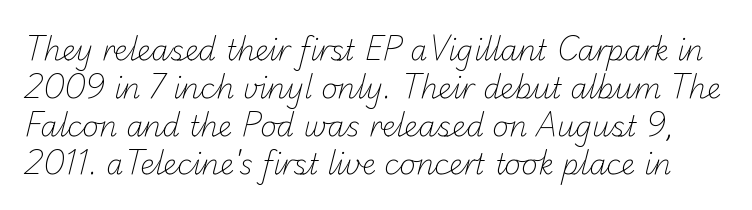
The image shows 28 px light sans-serif type; set normal line spacing (1.36x), normal letter spacing, not underlined; low stroke contrast and a small x-height.
